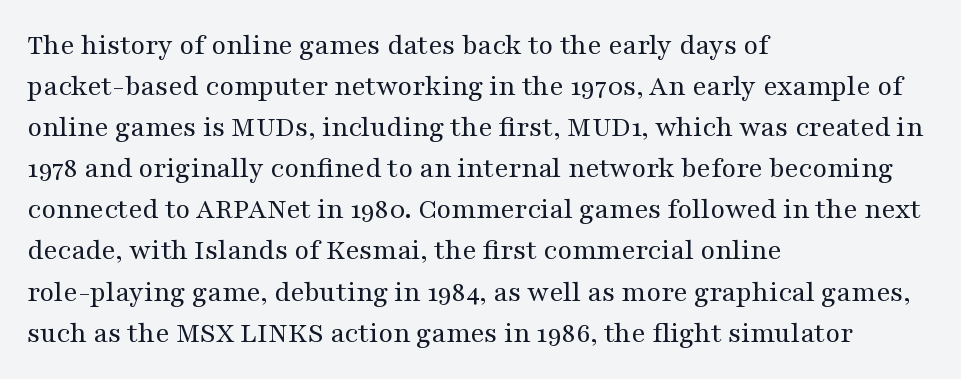
Stems and bowls with no extra thickness — not bold. Is this a fixed-width face? No — the glyphs have proportional, varying widths. The typesetter chose a ragged-right arrangement here. A normal amount of white space separates one row of letters from the next. Regarding serifs, this sample has them. Do the letters lean? They stand straight.
